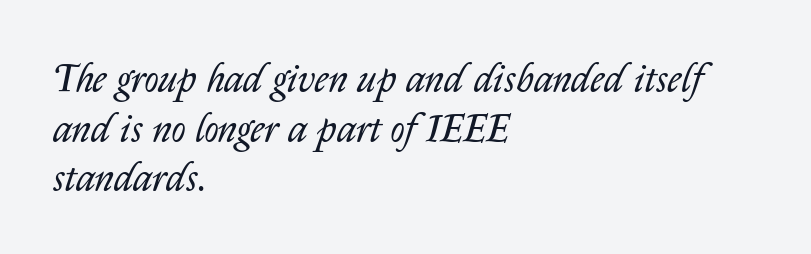
{"italic": "yes", "lean": "right", "slant_degrees": 14, "bold": "no", "weight": "regular", "width": "normal", "stroke_contrast": "low", "x_height": "medium", "monospaced": "no", "underline": "no", "align": "left", "line_spacing": "normal", "line_spacing_ratio": 1.27, "letter_spacing": "normal", "letter_spacing_em": 0.0, "glyph_px": 39}
